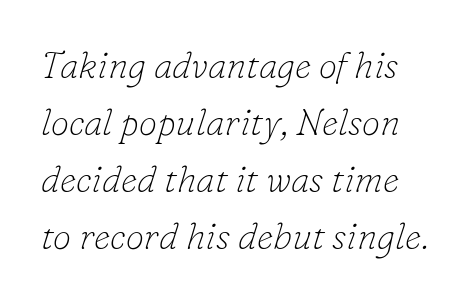
Q: Is the text bold? A: No.
Q: Is the text italic (slanted)? A: Yes, it leans right by about 16 degrees.
Q: Is the typeface a serif or a sans-serif typeface? A: Serif.
Q: Is the text underlined? A: No.
Q: Is the spacing between letters normal or unusually wide? A: Normal.
Q: Is the spacing between lines tight, normal or loose? A: Normal.
Q: Width (condensed, normal, or wide)? A: Normal.
Q: Stroke contrast? A: Low.
Q: x-height? A: Small.
Q: Monospaced? A: No.
